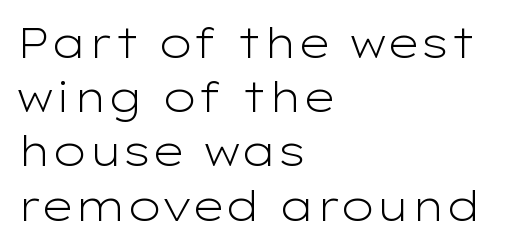
The gaps between neighbouring characters are ordinary and unremarkable. The glyphs in this specimen are sans serif. Honestly, the row spacing looks completely unremarkable. It's the straight-up-and-down kind of type. The paragraph shown leans on its left margin. Here the designer chose a conventional face with non-uniform glyph widths.
